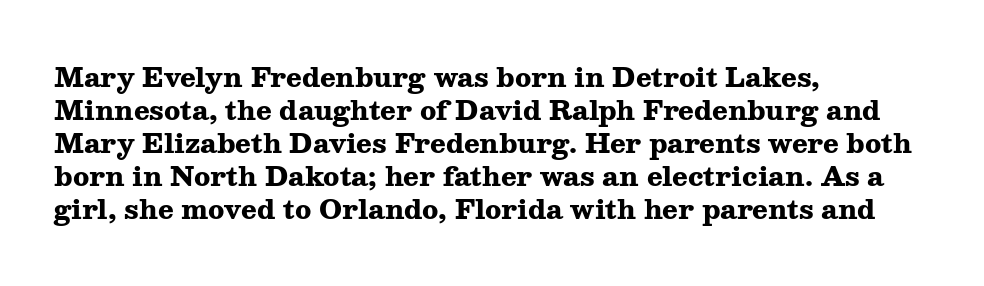
The leading is moderate, giving the passage an even texture. A dark, heavy texture on the line: the type is bold. Descenders hang freely into open space. Letter spacing: default. Notice how the passage keeps a crisp vertical edge on the left only. This is roman type, the default non-slanted kind.
